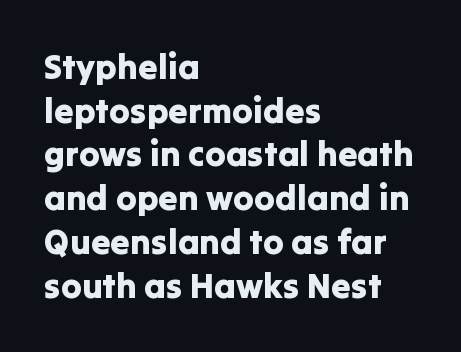
The image shows 35 px sans-serif type, upright; set left-aligned, normal line spacing (1.25x), normal letter spacing, not underlined; low stroke contrast and a medium x-height.
